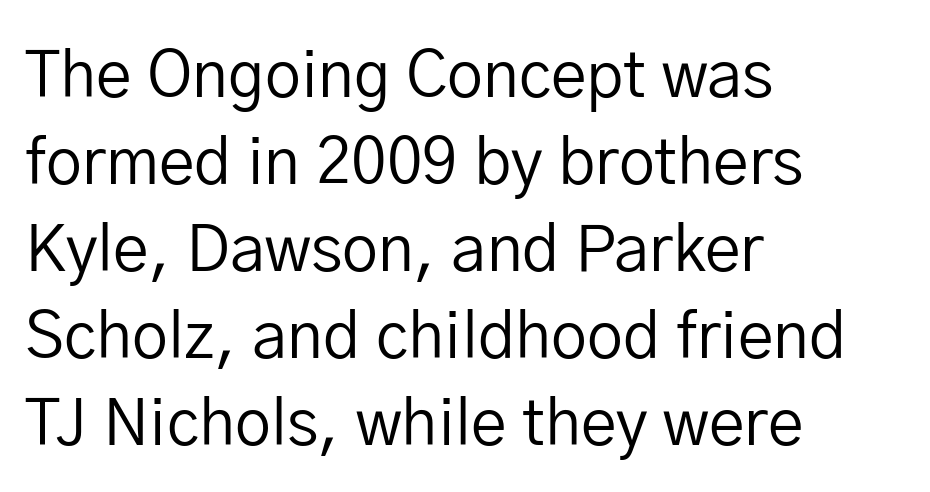
{"serif": "no", "italic": "no", "bold": "no", "weight": "regular", "width": "normal", "stroke_contrast": "low", "x_height": "medium", "monospaced": "no", "underline": "no", "align": "left", "line_spacing": "normal", "line_spacing_ratio": 1.36, "letter_spacing": "normal", "letter_spacing_em": 0.0, "glyph_px": 64}
